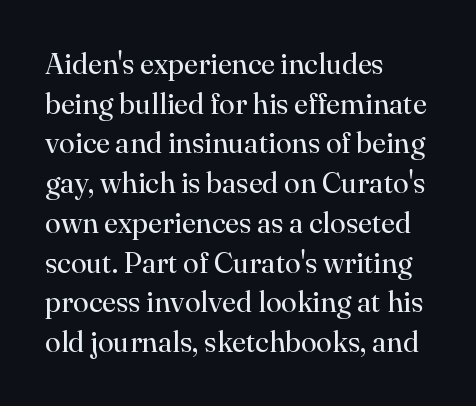
Q: Is the text bold? A: No.
Q: Is the text italic (slanted)? A: No, it is upright.
Q: Is the typeface a serif or a sans-serif typeface? A: Serif.
Q: Is the text underlined? A: No.
Q: How is the paragraph aligned? A: Left-aligned.
Q: Is the spacing between letters normal or unusually wide? A: Normal.
Q: Is the spacing between lines tight, normal or loose? A: Normal.
Q: Width (condensed, normal, or wide)? A: Normal.
Q: Stroke contrast? A: High.
Q: x-height? A: Small.
Q: Monospaced? A: No.
